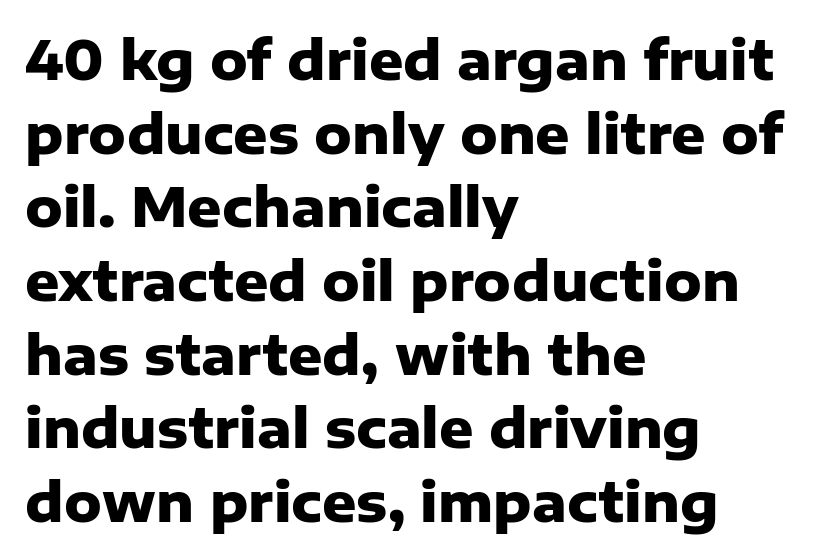
This rendering leaves character spacing at its baseline value. The area under the type is left untouched. Do the characters align in a grid? No, the font is proportional. Plenty of ink on the page — the face is bold. The rag falls on the right side of this text block. This sample keeps an unexceptional amount of space between lines.
